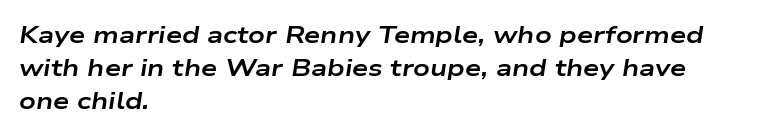
{"italic": "yes", "lean": "right", "slant_degrees": 9, "bold": "yes", "underline": "no", "align": "left", "line_spacing": "normal", "line_spacing_ratio": 1.43, "letter_spacing": "normal", "letter_spacing_em": 0.0, "glyph_px": 23}
